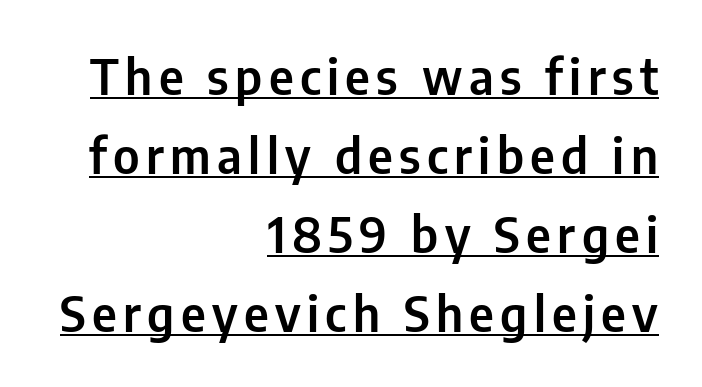
The image shows 49 px condensed sans-serif type, upright; set right-aligned, normal line spacing (1.61x), underlined; low stroke contrast and a medium x-height.
